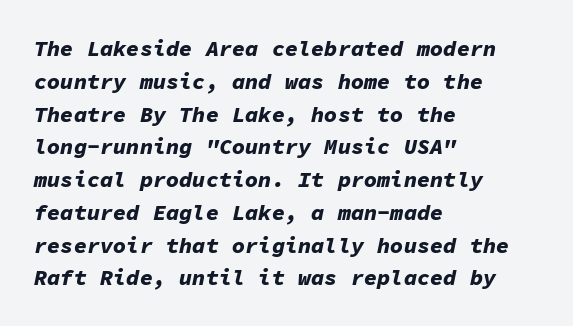
Glance below the letters and you will spot only blank space. This rendering uses left alignment, leaving the right contour irregular. The designer left line spacing at the default. Posture: slanted. You could call the tracking neutral — neither tight nor loose. Look at the stroke-to-counter ratio: heavy, a bold.
